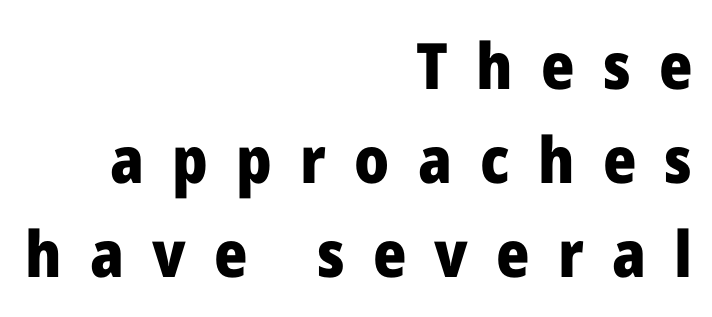
This rendering widens character spacing well past its baseline value. It's the straight-up-and-down kind of type. Notice how thick the strokes are: this is what a full bold looks like. Underline: absent.
